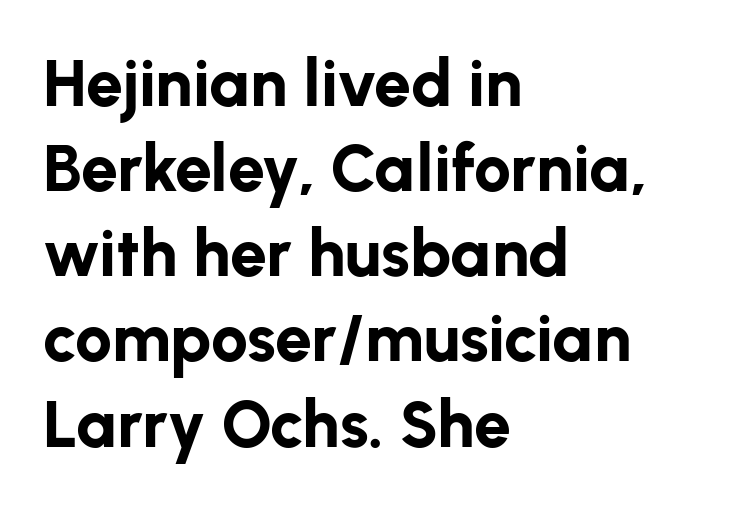
{"serif": "no", "italic": "no", "bold": "yes", "weight": "bold", "width": "normal", "stroke_contrast": "low", "x_height": "medium", "monospaced": "no", "underline": "no", "align": "left", "line_spacing": "normal", "line_spacing_ratio": 1.29, "letter_spacing": "normal", "letter_spacing_em": 0.0, "glyph_px": 66}
